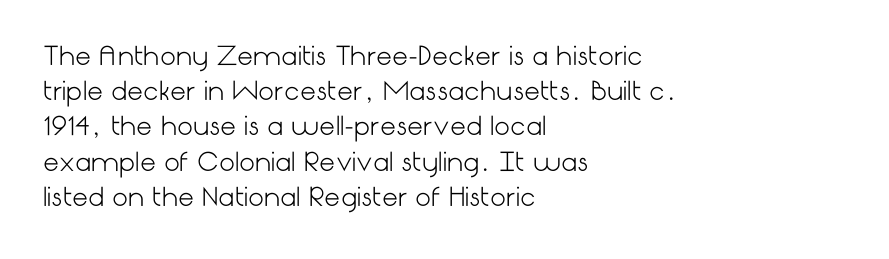
Weight: not bold — regular or lighter. Summary of vertical rhythm: regular, with standard interline spacing. Italic? Not at all — the glyphs are vertical. Words appear dense and cohesive because spacing is normal. Glance below the letters and you will spot only blank space.
